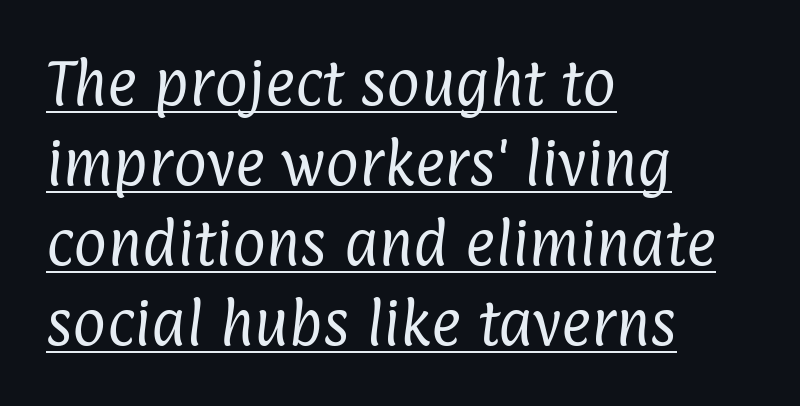
Q: Is the text bold? A: No.
Q: Is the typeface a serif or a sans-serif typeface? A: Sans-serif.
Q: Is the text underlined? A: Yes.
Q: How is the paragraph aligned? A: Left-aligned.
Q: Is the spacing between letters normal or unusually wide? A: Normal.
Q: Is the spacing between lines tight, normal or loose? A: Normal.
Q: Width (condensed, normal, or wide)? A: Condensed.
Q: Stroke contrast? A: Low.
Q: x-height? A: Medium.
Q: Monospaced? A: No.
